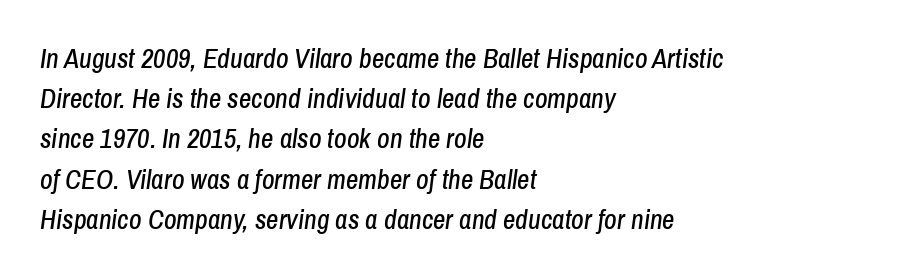
Q: Is the text italic (slanted)? A: Yes, it leans right by about 8 degrees.
Q: Is the text underlined? A: No.
Q: How is the paragraph aligned? A: Left-aligned.
Q: Is the spacing between letters normal or unusually wide? A: Normal.
Q: Is the spacing between lines tight, normal or loose? A: Normal.
